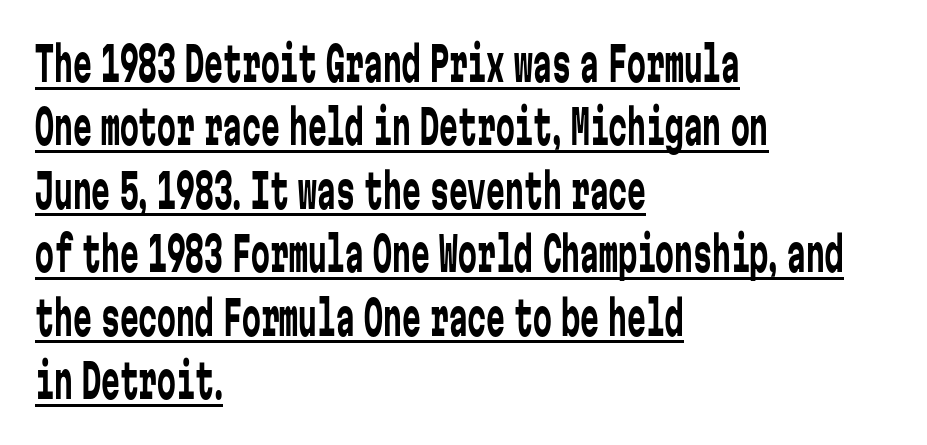
Q: Is the text bold? A: No.
Q: Is the text italic (slanted)? A: No, it is upright.
Q: Is the typeface a serif or a sans-serif typeface? A: Sans-serif.
Q: Is the text underlined? A: Yes.
Q: How is the paragraph aligned? A: Left-aligned.
Q: Is the spacing between letters normal or unusually wide? A: Normal.
Q: Is the spacing between lines tight, normal or loose? A: Normal.
Q: Width (condensed, normal, or wide)? A: Condensed.
Q: Stroke contrast? A: Low.
Q: x-height? A: Medium.
Q: Monospaced? A: Yes.
